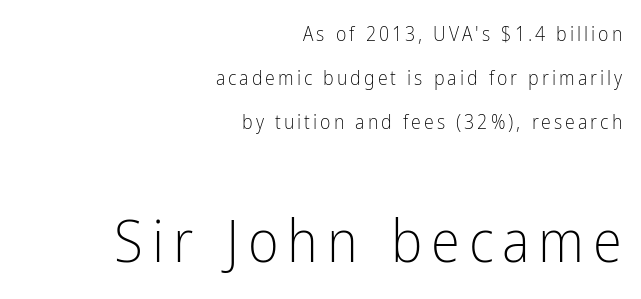
Q: Is the text bold? A: No.
Q: Is the text italic (slanted)? A: No, it is upright.
Q: Is the typeface a serif or a sans-serif typeface? A: Sans-serif.
Q: Is the text underlined? A: No.
Q: How is the paragraph aligned? A: Right-aligned.
Q: Is the spacing between lines tight, normal or loose? A: Loose.
Q: Which block of text is set in a larger size, the first (top) or the second (bottom)? A: The second (bottom) one.
Q: Width (condensed, normal, or wide)? A: Condensed.
Q: Stroke contrast? A: Low.
Q: x-height? A: Medium.
Q: Monospaced? A: No.
